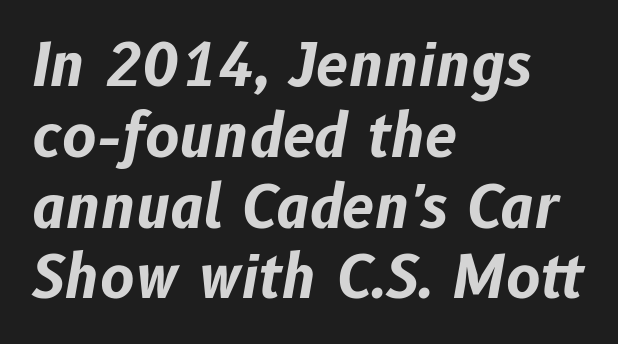
The image shows 58 px bold type, italic (leaning right); set left-aligned, line spacing 1.22x, normal letter spacing, not underlined; low stroke contrast and a medium x-height.
